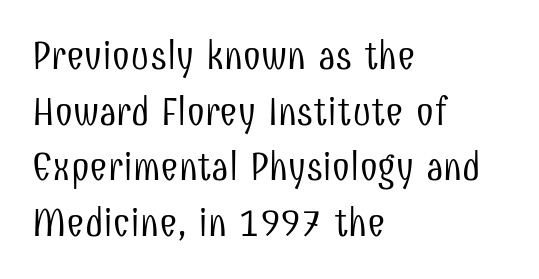
Students, note that the glyphs here touch the page at normal intervals. The paragraph shown leans on its left margin. Type style note: lacks serifs. You can tell it's not italic because the verticals are truly vertical. Nothing heavy about these letters — not bold at all. These lines sit exactly where default settings would place them.
